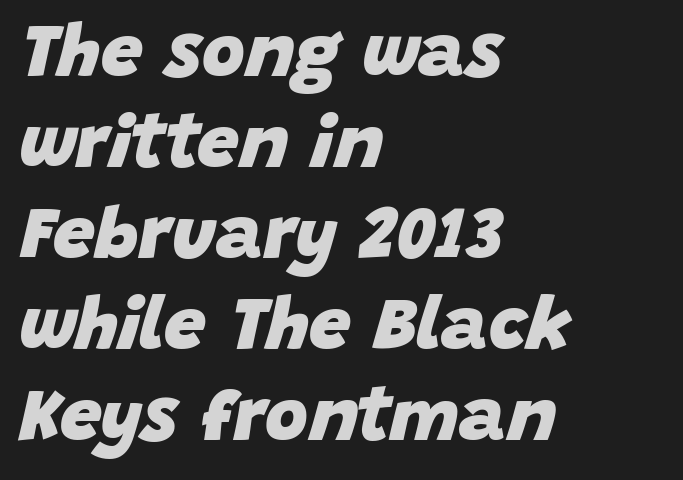
The image shows 74 px heavy type, italic (leaning right); set left-aligned, line spacing 1.23x, normal letter spacing, not underlined; low stroke contrast and a large x-height.
